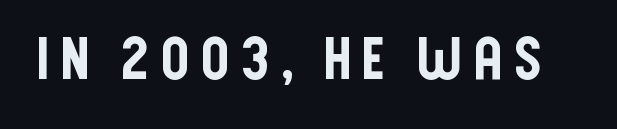
Q: Is the text italic (slanted)? A: No, it is upright.
Q: Is the typeface a serif or a sans-serif typeface? A: Sans-serif.
Q: Is the text underlined? A: No.
Q: Width (condensed, normal, or wide)? A: Condensed.
Q: Stroke contrast? A: Low.
Q: x-height? A: Large.
Q: Monospaced? A: No.
